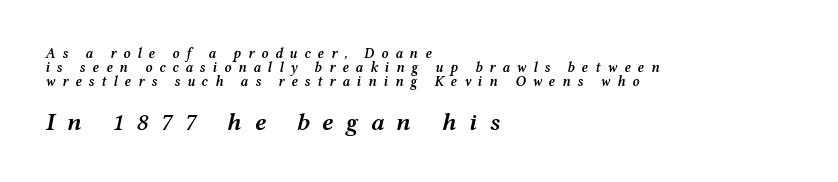
Does extra space separate the letters? Yes, quite a lot of it. The typesetting leans somewhat heavy: a semibold. Line spacing here is tight. This layout puts the modest block above and the oversized block below.
